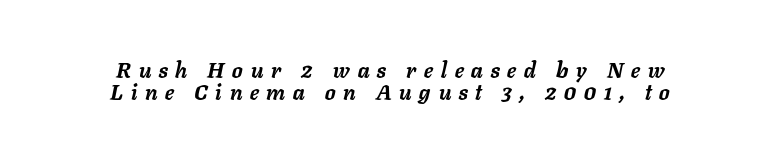
The paragraph has two soft edges and a firm central axis. One glance says dense: line gaps are narrower than usual. This rendering features lettering with no underline. Notice how thick the strokes are: this is what a full bold looks like.
